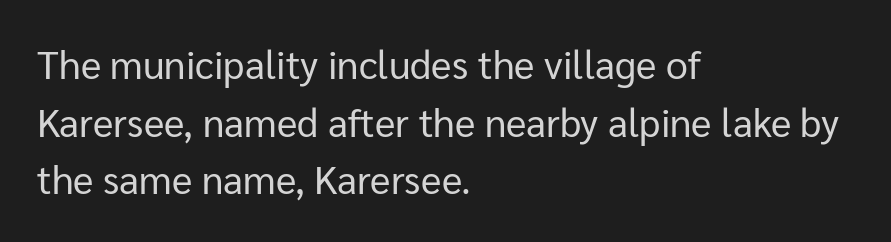
Nothing sits at the stroke ends, so this counts as sans-serif. Plain, unruled lines of type. Weight: in the light-to-regular range. The tracking reads as untouched default to a designer's eye.
